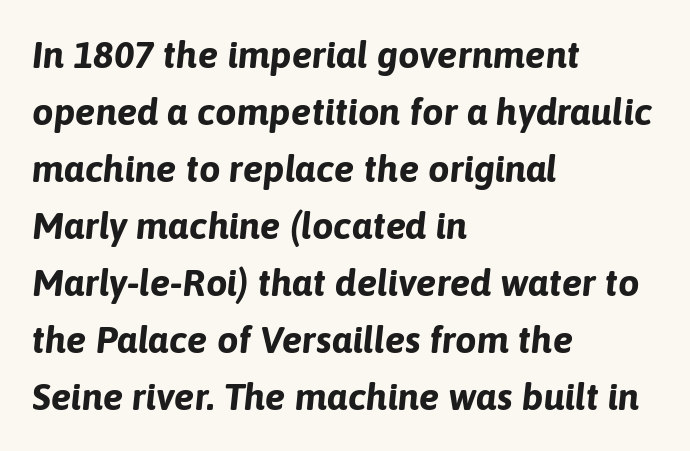
{"italic": "yes", "lean": "right", "slant_degrees": 6, "bold": "yes", "weight": "bold", "width": "normal", "stroke_contrast": "low", "x_height": "medium", "monospaced": "no", "underline": "no", "align": "left", "line_spacing": "normal", "line_spacing_ratio": 1.5, "letter_spacing": "normal", "letter_spacing_em": 0.0, "glyph_px": 38}
